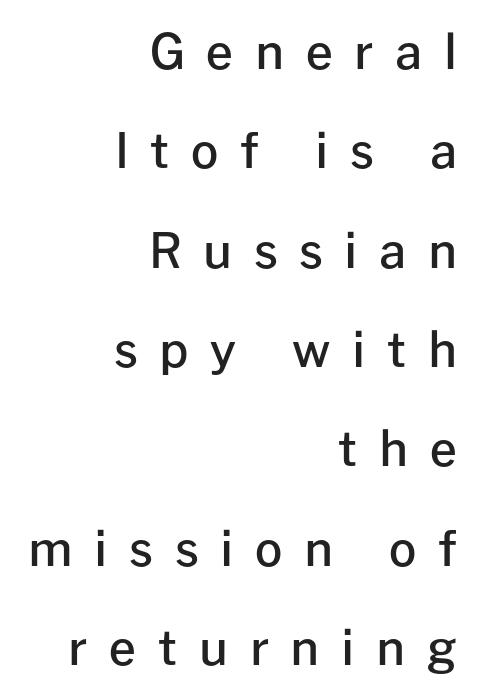
The image shows 48 px semibold sans-serif type, upright; set right-aligned, loose line spacing (2.07x), unusually wide letter spacing (+0.45 em), not underlined; low stroke contrast and a medium x-height.
